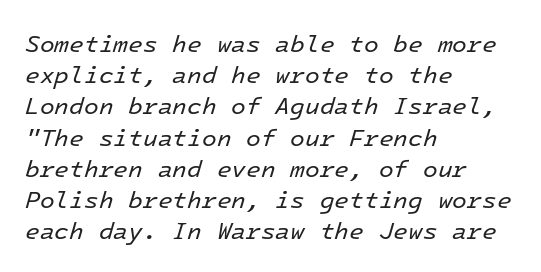
{"italic": "yes", "lean": "right", "slant_degrees": 16, "bold": "no", "underline": "no", "align": "left", "line_spacing": "normal", "line_spacing_ratio": 1.3, "letter_spacing": "normal", "letter_spacing_em": 0.0, "glyph_px": 24}
